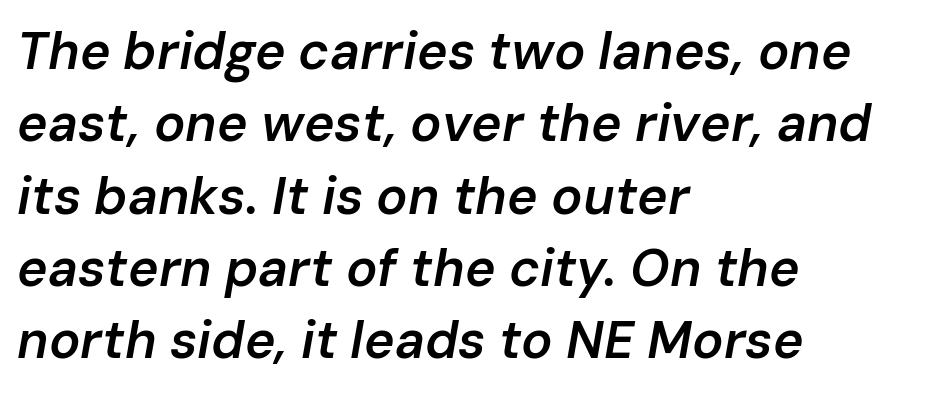
Q: Is the text bold? A: Semi-bold.
Q: Is the text italic (slanted)? A: Yes, it leans right by about 10 degrees.
Q: Is the text underlined? A: No.
Q: How is the paragraph aligned? A: Left-aligned.
Q: Is the spacing between letters normal or unusually wide? A: Normal.
Q: Is the spacing between lines tight, normal or loose? A: Normal.
Q: Width (condensed, normal, or wide)? A: Normal.
Q: Stroke contrast? A: Low.
Q: x-height? A: Medium.
Q: Monospaced? A: No.
